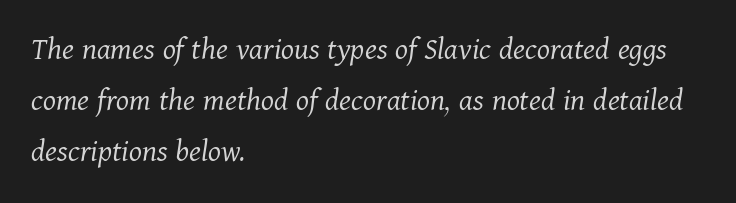
Reading down the block, your eye returns to a fixed left position each line. What stands out about the letter spacing? Nothing — it is the standard amount. These lines are rendered in a variable-pitch font. Type style note: has serifs.
